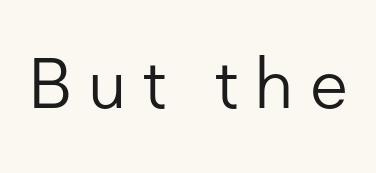
Any mark beneath the type? The region is blank. Spacing verdict: proportional, widths tailored to each character. Rendered with straight, roman letterforms. Honestly, the letter spacing is so wide it's the main thing you notice.
